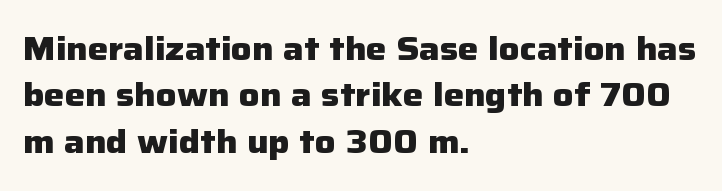
Q: Is the text bold? A: Yes.
Q: Is the text italic (slanted)? A: No, it is upright.
Q: Is the typeface a serif or a sans-serif typeface? A: Sans-serif.
Q: Is the text underlined? A: No.
Q: How is the paragraph aligned? A: Left-aligned.
Q: Is the spacing between letters normal or unusually wide? A: Normal.
Q: Is the spacing between lines tight, normal or loose? A: Normal.
Q: Width (condensed, normal, or wide)? A: Normal.
Q: Stroke contrast? A: Low.
Q: x-height? A: Medium.
Q: Monospaced? A: No.
